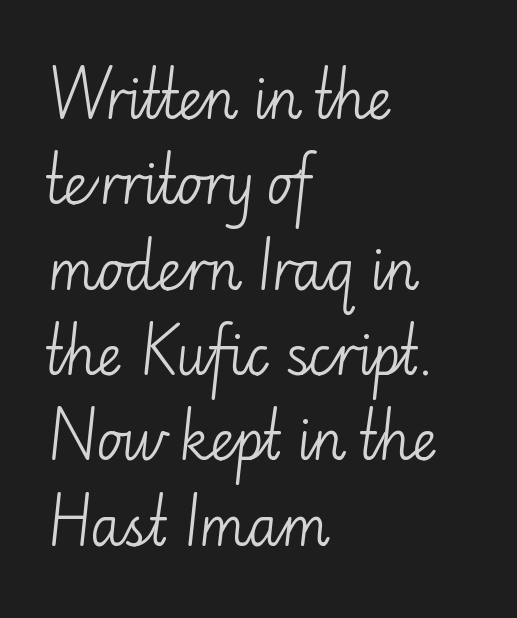
The image shows 54 px light sans-serif type; set left-aligned, normal line spacing (1.58x), normal letter spacing, not underlined; low stroke contrast and a small x-height.
